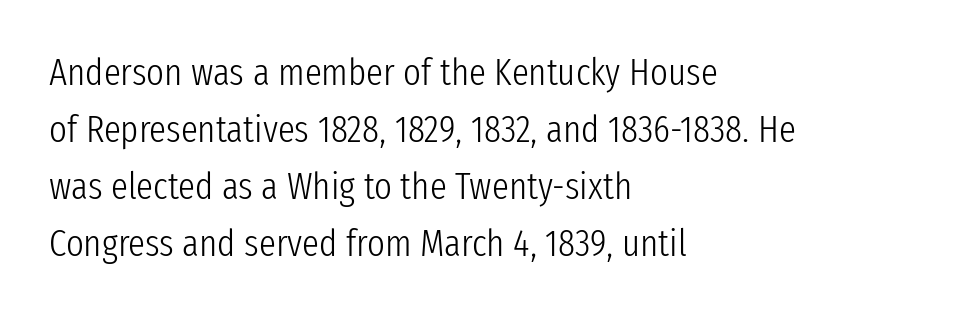
Q: Is the text bold? A: No.
Q: Is the text italic (slanted)? A: No, it is upright.
Q: Is the typeface a serif or a sans-serif typeface? A: Sans-serif.
Q: Is the text underlined? A: No.
Q: How is the paragraph aligned? A: Left-aligned.
Q: Is the spacing between letters normal or unusually wide? A: Normal.
Q: Is the spacing between lines tight, normal or loose? A: Normal.
Q: Width (condensed, normal, or wide)? A: Condensed.
Q: Stroke contrast? A: Low.
Q: x-height? A: Medium.
Q: Monospaced? A: No.
